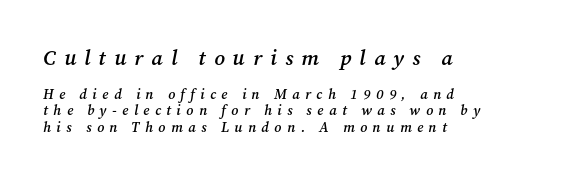
Q: Is the text bold? A: Semi-bold.
Q: Is the text italic (slanted)? A: Yes, it leans right by about 12 degrees.
Q: Is the text underlined? A: No.
Q: How is the paragraph aligned? A: Left-aligned.
Q: Is the spacing between letters normal or unusually wide? A: Unusually wide.
Q: Which block of text is set in a larger size, the first (top) or the second (bottom)? A: The first (top) one.
